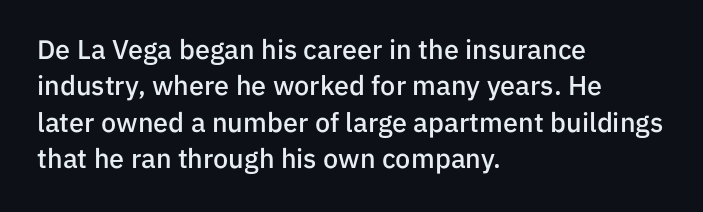
Heft: intermediate — a semibold. The block of text has a typical density, with ordinary space between rows. Descenders hang freely into open space. The rendering anchors every line to the left-hand side.
